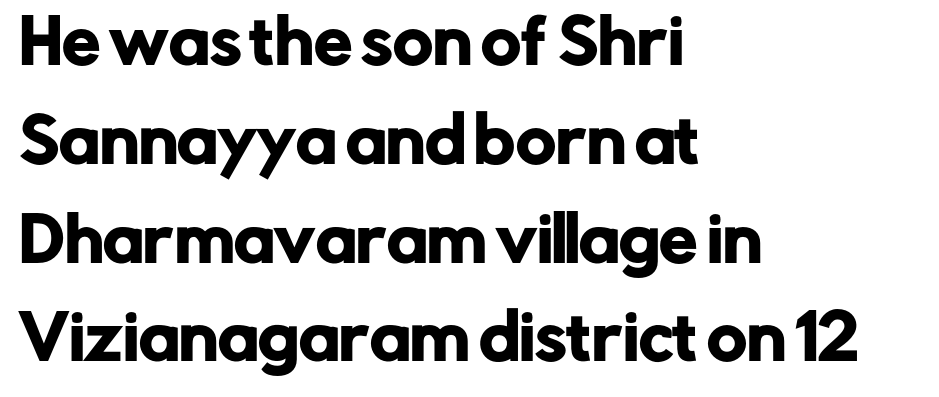
The image shows 61 px sans-serif type, upright; set left-aligned, normal line spacing (1.62x), normal letter spacing, not underlined; low stroke contrast and a medium x-height.
